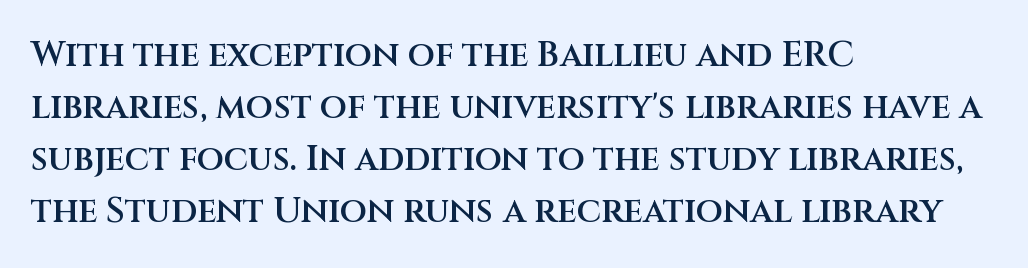
Q: Is the text bold? A: Semi-bold.
Q: Is the text italic (slanted)? A: No, it is upright.
Q: Is the typeface a serif or a sans-serif typeface? A: Sans-serif.
Q: Is the text underlined? A: No.
Q: How is the paragraph aligned? A: Left-aligned.
Q: Is the spacing between letters normal or unusually wide? A: Normal.
Q: Is the spacing between lines tight, normal or loose? A: Normal.
Q: Width (condensed, normal, or wide)? A: Normal.
Q: Stroke contrast? A: Medium.
Q: x-height? A: Large.
Q: Monospaced? A: No.
